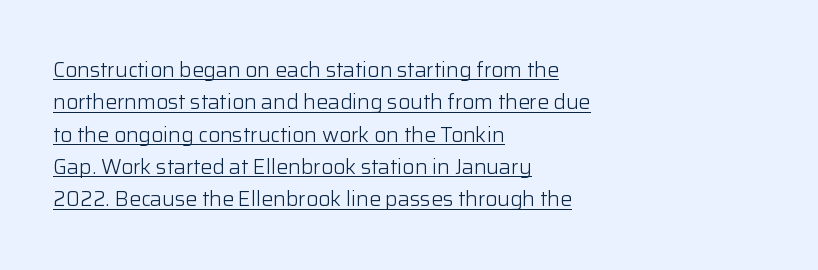
Q: Is the text bold? A: No.
Q: Is the text italic (slanted)? A: No, it is upright.
Q: Is the text underlined? A: Yes.
Q: How is the paragraph aligned? A: Left-aligned.
Q: Is the spacing between letters normal or unusually wide? A: Normal.
Q: Is the spacing between lines tight, normal or loose? A: Normal.
